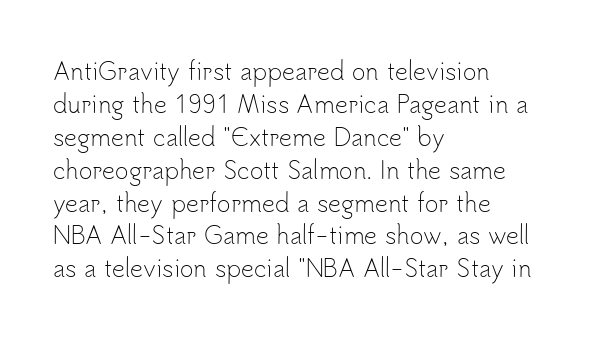
Honestly, the row spacing looks completely unremarkable. Caption: face not bold, strokes unweighted. Posture: vertical. This rendering features lettering with no underline. The setting favours the left margin, as ordinary paragraphs usually do.
